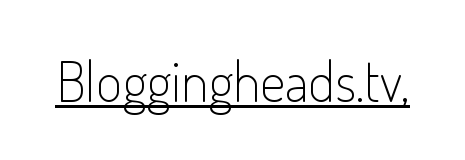
The image shows 56 px light, condensed sans-serif type, upright; set normal letter spacing, underlined; low stroke contrast and a small x-height.
